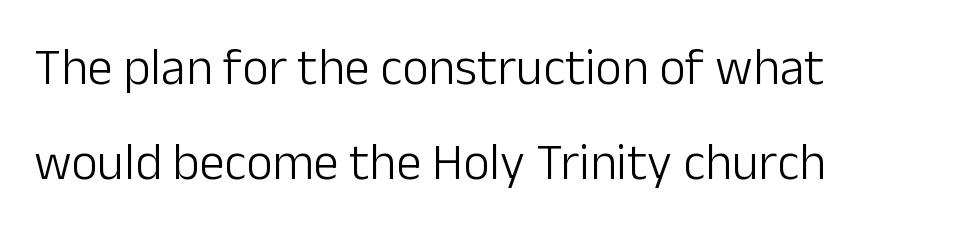
Q: Is the text bold? A: No.
Q: Is the text italic (slanted)? A: No, it is upright.
Q: Is the typeface a serif or a sans-serif typeface? A: Sans-serif.
Q: Is the text underlined? A: No.
Q: How is the paragraph aligned? A: Left-aligned.
Q: Is the spacing between letters normal or unusually wide? A: Normal.
Q: Width (condensed, normal, or wide)? A: Normal.
Q: Stroke contrast? A: Low.
Q: x-height? A: Medium.
Q: Monospaced? A: No.
